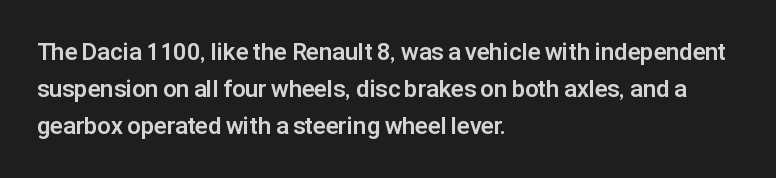
{"italic": "no", "bold": "yes", "underline": "no", "align": "left", "line_spacing": "normal", "line_spacing_ratio": 1.55, "letter_spacing": "normal", "letter_spacing_em": 0.0, "glyph_px": 24}
